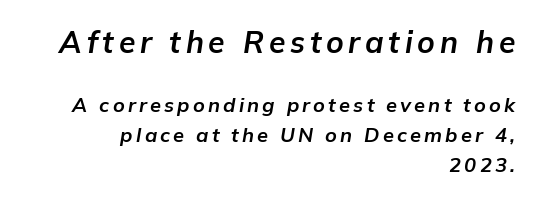
Every letter is thick-stroked: bold, no question. All the whitespace from short lines collects on the left. In terms of posture, this sample is oblique. Any mark beneath the type? The region is blank. The letters advance in unequal steps, a hallmark of proportional type.
